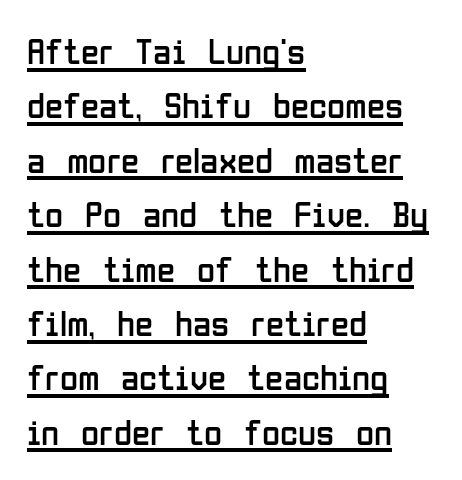
The image shows 37 px regular-weight, condensed sans-serif type, upright; set left-aligned, normal line spacing (1.47x), normal letter spacing, underlined; low stroke contrast and a medium x-height.
